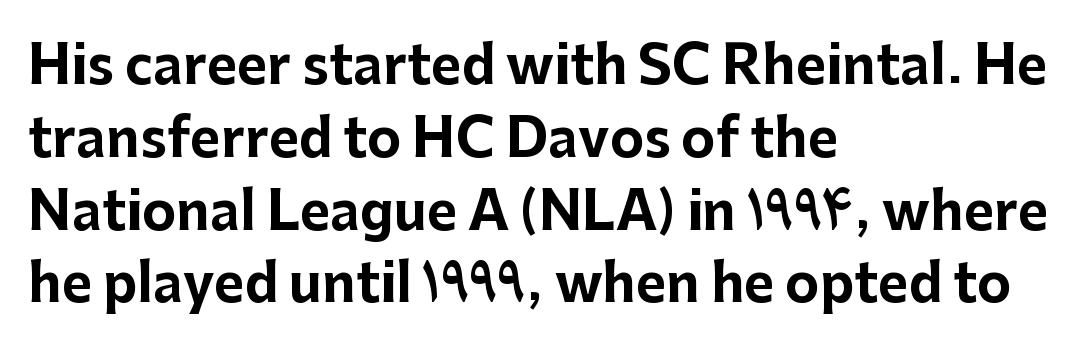
All the whitespace from short lines collects on the right. A typesetter would call this proportional, since set widths differ per character. Is there much room between lines? A standard amount, neither cramped nor airy. Compared with typical body copy, the letter spacing here is the same. Every stem runs plumb, perpendicular to the baseline. These lines carry a lot of weight — the face is fully bold.
